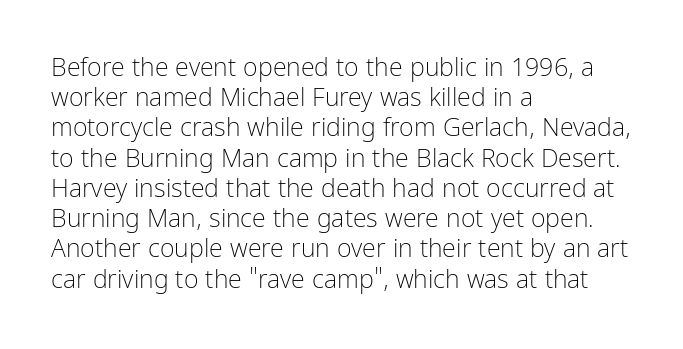
Q: Is the text bold? A: No.
Q: Is the text italic (slanted)? A: No, it is upright.
Q: Is the text underlined? A: No.
Q: How is the paragraph aligned? A: Left-aligned.
Q: Is the spacing between letters normal or unusually wide? A: Normal.
